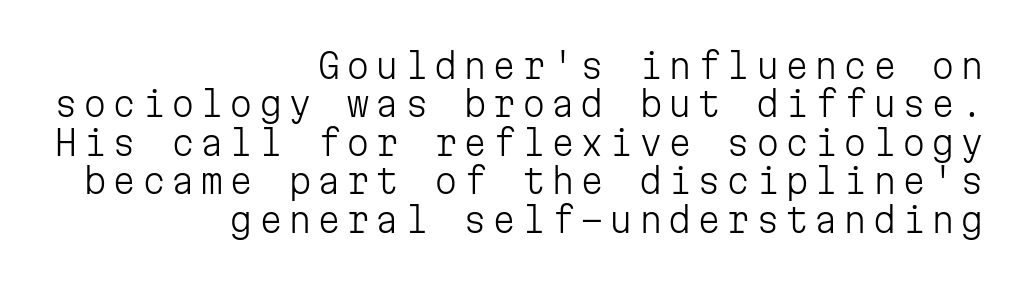
The image shows 34 px light sans-serif type, upright, monospaced; set right-aligned, tight line spacing (1.13x), not underlined; low stroke contrast and a medium x-height.
